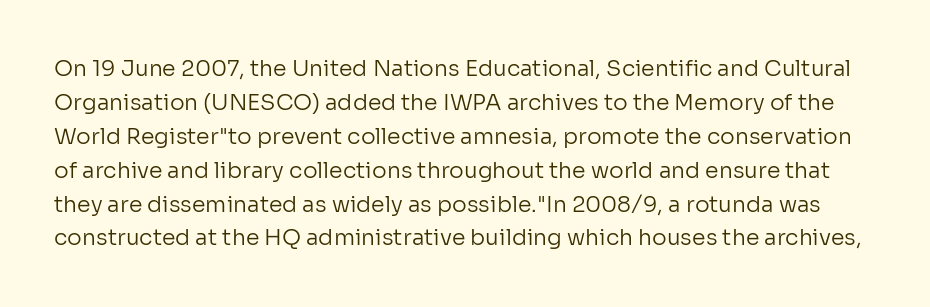
The letterforms sit shoulder to shoulder at normal distance. The string is rendered with underlining switched off. Posture: upright roman. The weight would be labelled regular, book, light, or lighter still.
